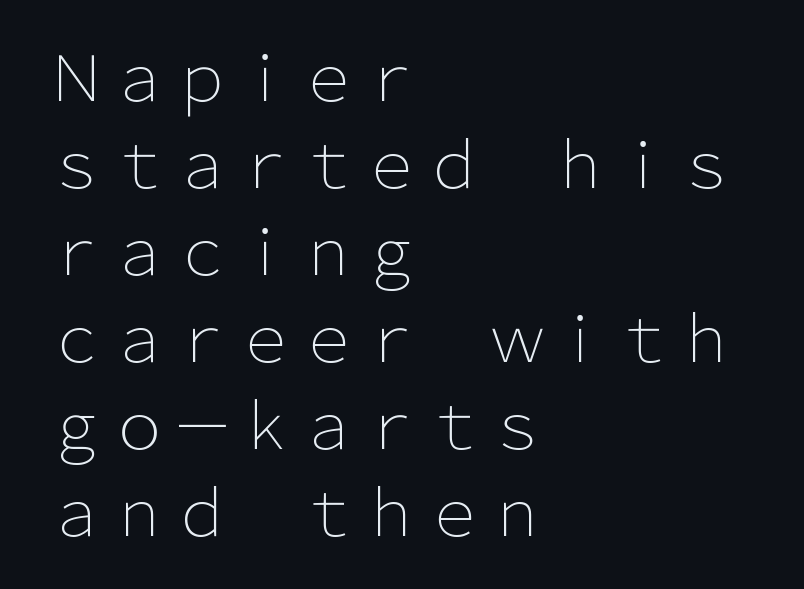
{"serif": "no", "italic": "no", "bold": "no", "weight": "light", "width": "normal", "stroke_contrast": "low", "x_height": "medium", "monospaced": "no", "underline": "no", "align": "left", "line_spacing": "normal", "line_spacing_ratio": 1.38, "letter_spacing": "normal", "letter_spacing_em": 0.0, "glyph_px": 63}
